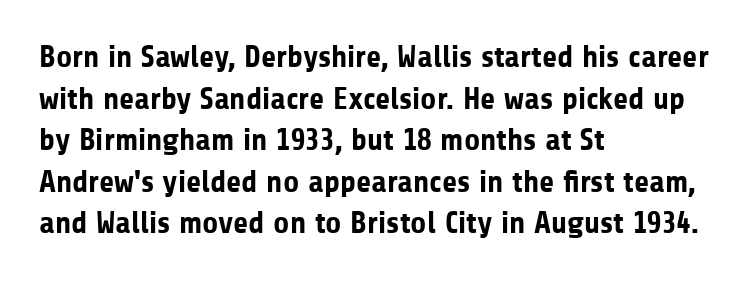
Q: Is the text bold? A: Yes.
Q: Is the text italic (slanted)? A: No, it is upright.
Q: Is the typeface a serif or a sans-serif typeface? A: Sans-serif.
Q: Is the text underlined? A: No.
Q: How is the paragraph aligned? A: Left-aligned.
Q: Is the spacing between letters normal or unusually wide? A: Normal.
Q: Is the spacing between lines tight, normal or loose? A: Normal.
Q: Width (condensed, normal, or wide)? A: Normal.
Q: Stroke contrast? A: Low.
Q: x-height? A: Medium.
Q: Monospaced? A: No.
